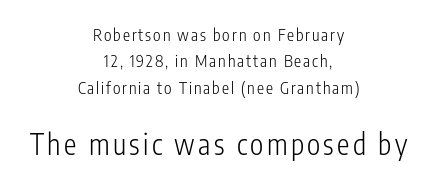
The image shows 28 px light, condensed sans-serif type, upright; set centered, normal line spacing (1.65x), not underlined; the second (bottom) block is 1.75x larger; low stroke contrast and a medium x-height.
